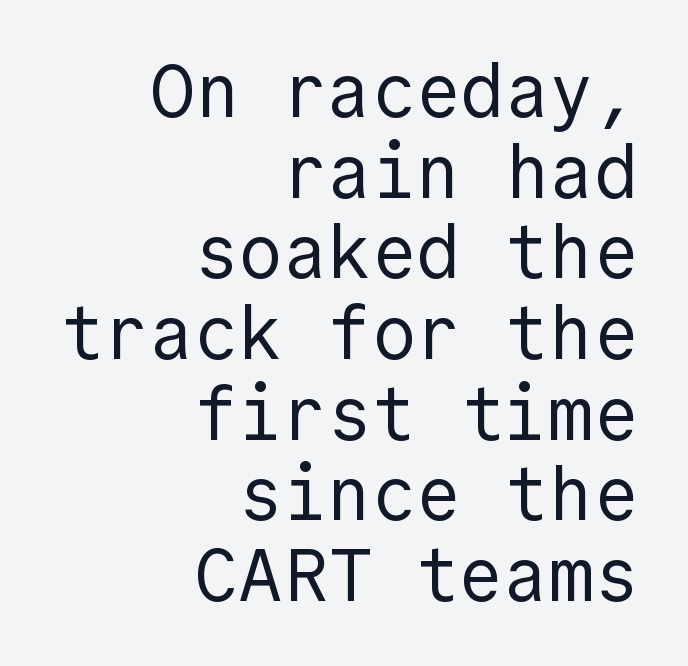
{"serif": "no", "italic": "no", "bold": "no", "weight": "regular", "width": "normal", "x_height": "medium", "underline": "no", "align": "right", "line_spacing": "tight", "line_spacing_ratio": 1.09, "letter_spacing": "normal", "letter_spacing_em": 0.0, "glyph_px": 74}
